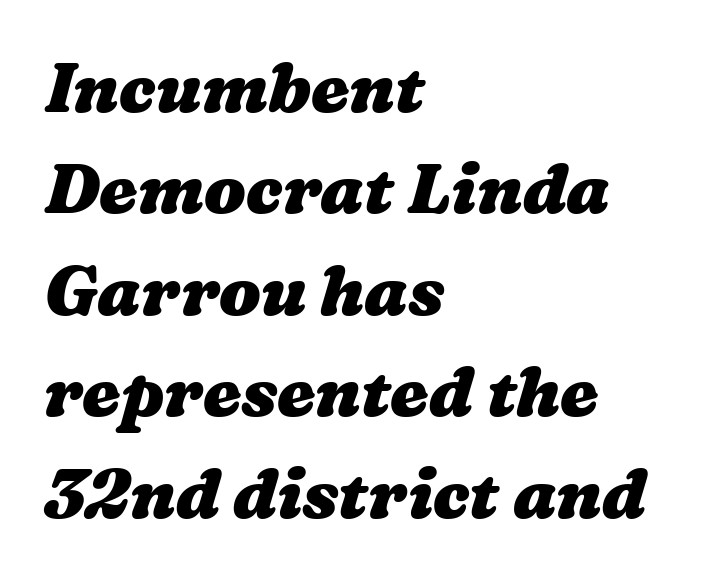
{"bold": "yes", "weight": "heavy", "width": "wide", "stroke_contrast": "medium", "x_height": "medium", "monospaced": "no", "underline": "no", "align": "left", "line_spacing": "normal", "line_spacing_ratio": 1.47, "letter_spacing": "normal", "letter_spacing_em": 0.0, "glyph_px": 69}
